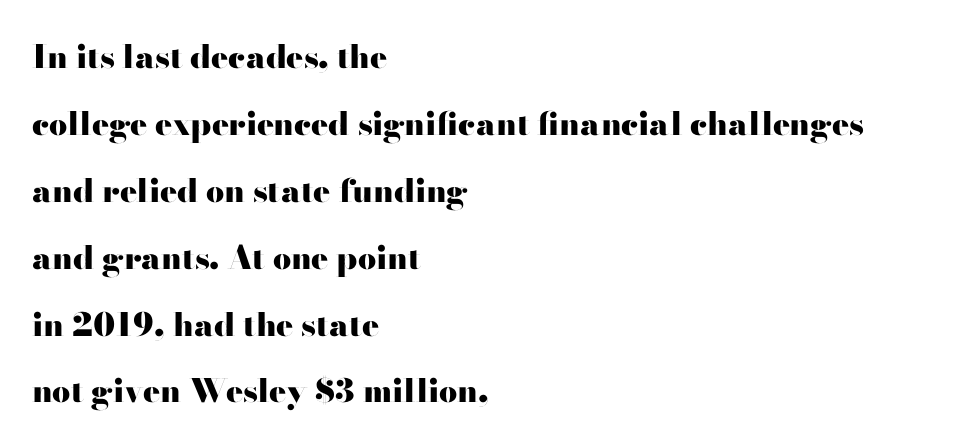
The image shows 32 px heavy, wide sans-serif type, upright; set left-aligned, loose line spacing (2.09x), normal letter spacing, not underlined; high stroke contrast and a small x-height.
